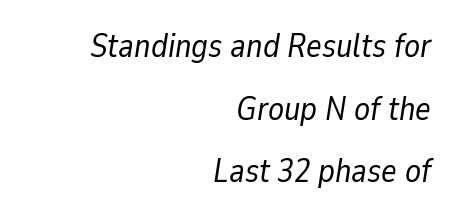
Character widths vary here, with narrow letters taking less room than wide ones. Does extra space separate the letters? No, they use regular spacing. You could fit nearly another row in the gap between these rows. Typeset ragged left — the right edge is the straight one. Ink coverage per letter is moderate at most.
